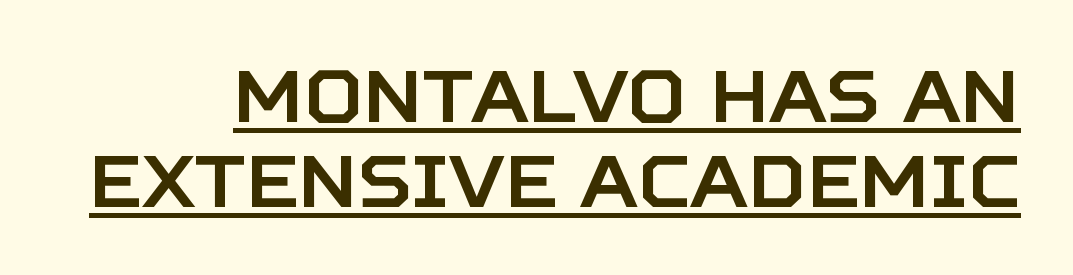
{"serif": "no", "italic": "no", "width": "normal", "stroke_contrast": "low", "x_height": "large", "monospaced": "no", "underline": "yes", "line_spacing_ratio": 1.18, "letter_spacing": "normal", "letter_spacing_em": 0.0, "glyph_px": 72}
